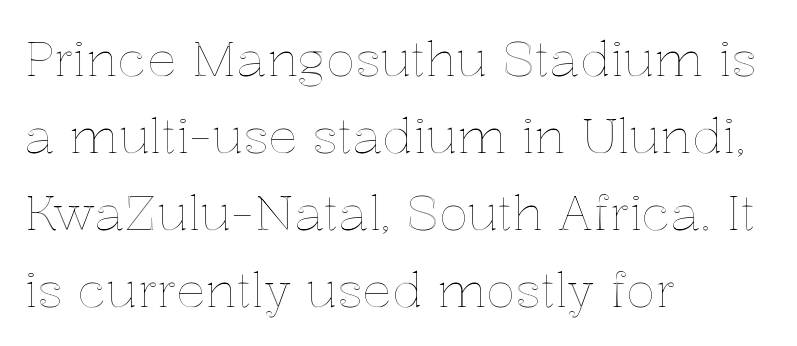
The typography opts for an upright posture over an oblique one. The passage shown stacks its lines at a standard gap. The passage shown is not underscored anywhere. These lines are rendered in a variable-pitch font. The lines in this sample share a left origin and differ only in where they stop. In terms of letterspacing, this is plain default setting.
